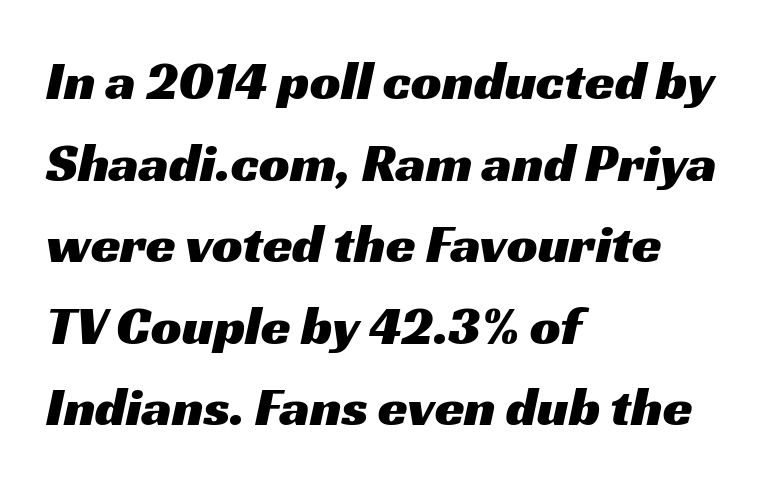
{"serif": "no", "width": "wide", "stroke_contrast": "medium", "x_height": "medium", "monospaced": "no", "underline": "no", "align": "left", "line_spacing": "normal", "line_spacing_ratio": 1.51, "letter_spacing": "normal", "letter_spacing_em": 0.0, "glyph_px": 54}
